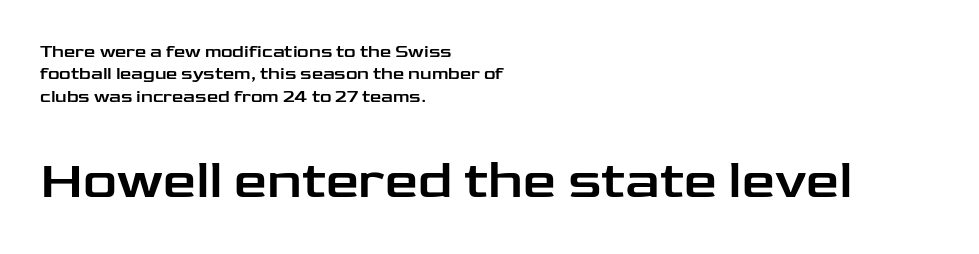
Q: Is the text italic (slanted)? A: No, it is upright.
Q: Is the typeface a serif or a sans-serif typeface? A: Sans-serif.
Q: Is the text underlined? A: No.
Q: How is the paragraph aligned? A: Left-aligned.
Q: Is the spacing between letters normal or unusually wide? A: Normal.
Q: Which block of text is set in a larger size, the first (top) or the second (bottom)? A: The second (bottom) one.
Q: Width (condensed, normal, or wide)? A: Wide.
Q: Stroke contrast? A: Low.
Q: x-height? A: Medium.
Q: Monospaced? A: No.
